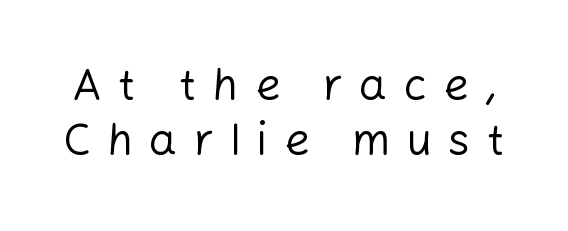
The image shows 44 px regular-weight sans-serif type, upright; set line spacing 1.24x, unusually wide letter spacing (+0.37 em), not underlined; low stroke contrast and a medium x-height.
